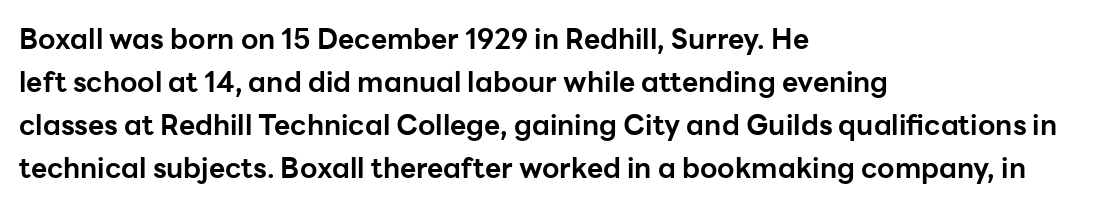
{"serif": "no", "italic": "no", "bold": "yes", "weight": "bold", "width": "normal", "stroke_contrast": "low", "x_height": "medium", "monospaced": "no", "underline": "no", "align": "left", "line_spacing": "normal", "line_spacing_ratio": 1.53, "letter_spacing": "normal", "letter_spacing_em": 0.0, "glyph_px": 28}
